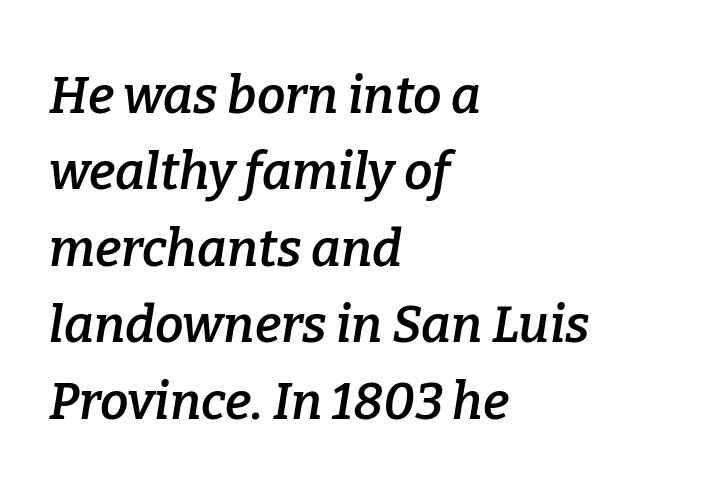
Q: Is the text bold? A: Semi-bold.
Q: Is the text italic (slanted)? A: Yes, it leans right by about 9 degrees.
Q: Is the typeface a serif or a sans-serif typeface? A: Serif.
Q: Is the text underlined? A: No.
Q: How is the paragraph aligned? A: Left-aligned.
Q: Is the spacing between letters normal or unusually wide? A: Normal.
Q: Is the spacing between lines tight, normal or loose? A: Normal.
Q: Width (condensed, normal, or wide)? A: Normal.
Q: Stroke contrast? A: Low.
Q: x-height? A: Medium.
Q: Monospaced? A: No.
